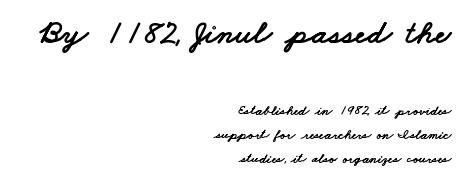
The image shows 34 px wide sans-serif type; set right-aligned, line spacing 1.71x, normal letter spacing, not underlined; the first (top) block is 2.43x larger; low stroke contrast and a small x-height.
